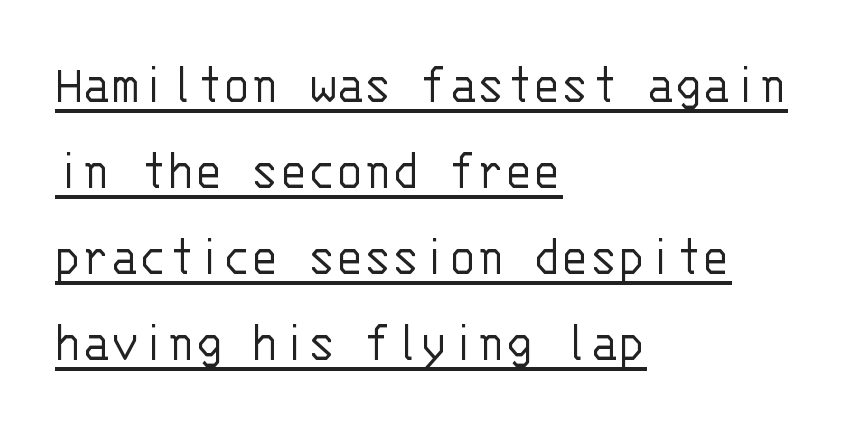
Check the space under the baseline: a stroke is drawn there. Fixed-width glyphs throughout — classic coding-font behaviour. The setting favours the left margin, as ordinary paragraphs usually do. Stroke terminals: plain, sans-serif. This is the regular roman posture of the typeface. Glyph-to-glyph distance matches everyday printed text.
